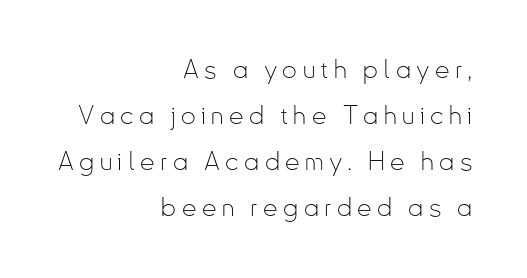
{"italic": "no", "bold": "no", "underline": "no", "align": "right", "line_spacing_ratio": 1.77, "letter_spacing": "wide", "letter_spacing_em": 0.21, "glyph_px": 26}
